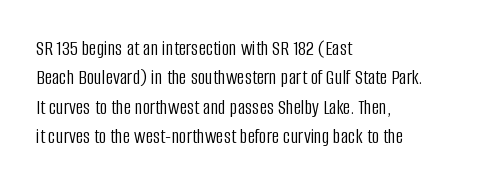
{"italic": "no", "bold": "no", "underline": "no", "align": "left", "line_spacing": "normal", "line_spacing_ratio": 1.4, "letter_spacing": "normal", "letter_spacing_em": 0.0, "glyph_px": 21}
